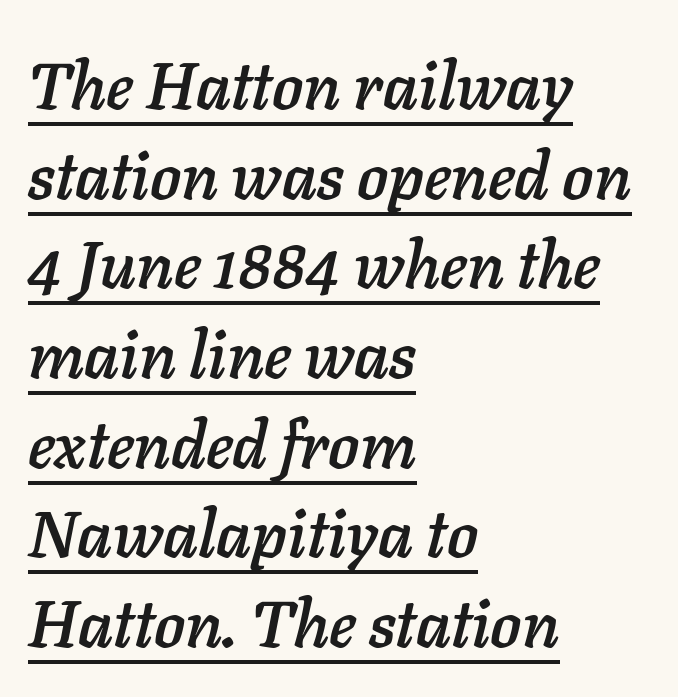
{"italic": "yes", "lean": "right", "slant_degrees": 11, "width": "normal", "stroke_contrast": "low", "x_height": "medium", "monospaced": "no", "underline": "yes", "align": "left", "line_spacing": "normal", "line_spacing_ratio": 1.38, "letter_spacing": "normal", "letter_spacing_em": 0.0, "glyph_px": 65}
